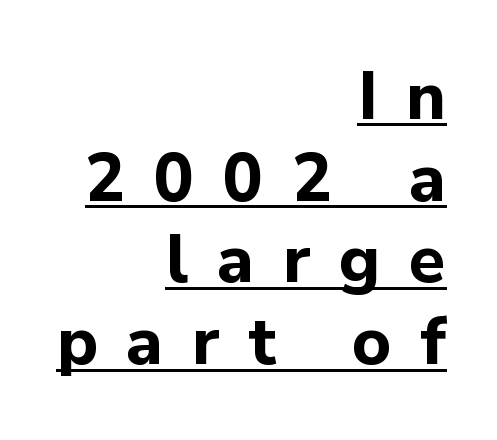
Q: Is the text bold? A: Yes.
Q: Is the text italic (slanted)? A: No, it is upright.
Q: Is the typeface a serif or a sans-serif typeface? A: Sans-serif.
Q: Is the text underlined? A: Yes.
Q: How is the paragraph aligned? A: Right-aligned.
Q: Is the spacing between letters normal or unusually wide? A: Unusually wide.
Q: Width (condensed, normal, or wide)? A: Normal.
Q: Stroke contrast? A: Low.
Q: x-height? A: Medium.
Q: Monospaced? A: No.
